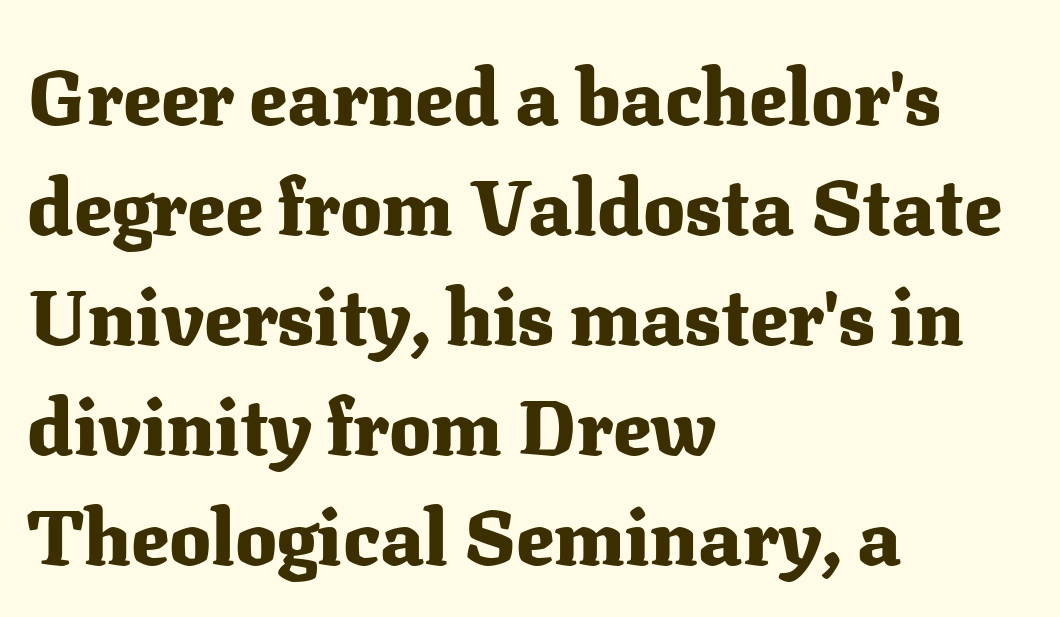
The image shows 78 px heavy serif type, upright; set left-aligned, normal line spacing (1.41x), normal letter spacing, not underlined; medium stroke contrast and a medium x-height.
